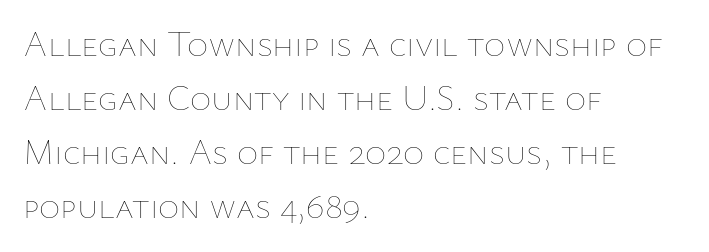
{"italic": "no", "bold": "no", "weight": "thin", "width": "normal", "stroke_contrast": "low", "x_height": "medium", "monospaced": "no", "underline": "no", "align": "left", "line_spacing": "normal", "line_spacing_ratio": 1.5, "letter_spacing": "normal", "letter_spacing_em": 0.0, "glyph_px": 36}
